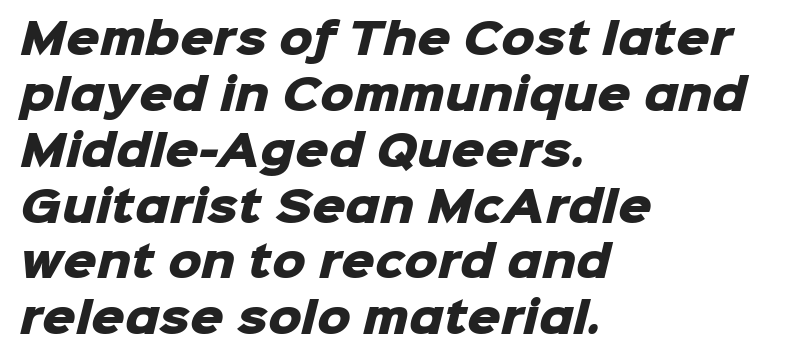
Q: Is the text bold? A: Yes.
Q: Is the typeface a serif or a sans-serif typeface? A: Sans-serif.
Q: Is the text underlined? A: No.
Q: How is the paragraph aligned? A: Left-aligned.
Q: Is the spacing between letters normal or unusually wide? A: Normal.
Q: Is the spacing between lines tight, normal or loose? A: Normal.
Q: Width (condensed, normal, or wide)? A: Normal.
Q: Stroke contrast? A: Low.
Q: x-height? A: Medium.
Q: Monospaced? A: No.
